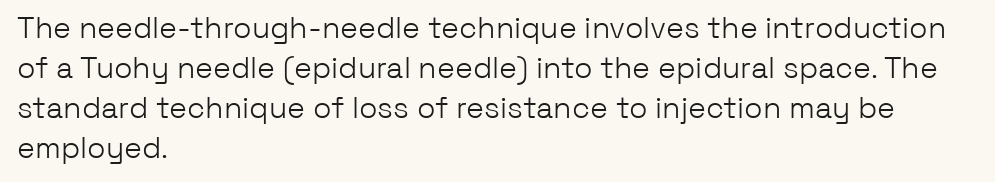
The image shows 30 px light sans-serif type, upright; set left-aligned, normal line spacing (1.33x), normal letter spacing, not underlined; low stroke contrast and a medium x-height.
